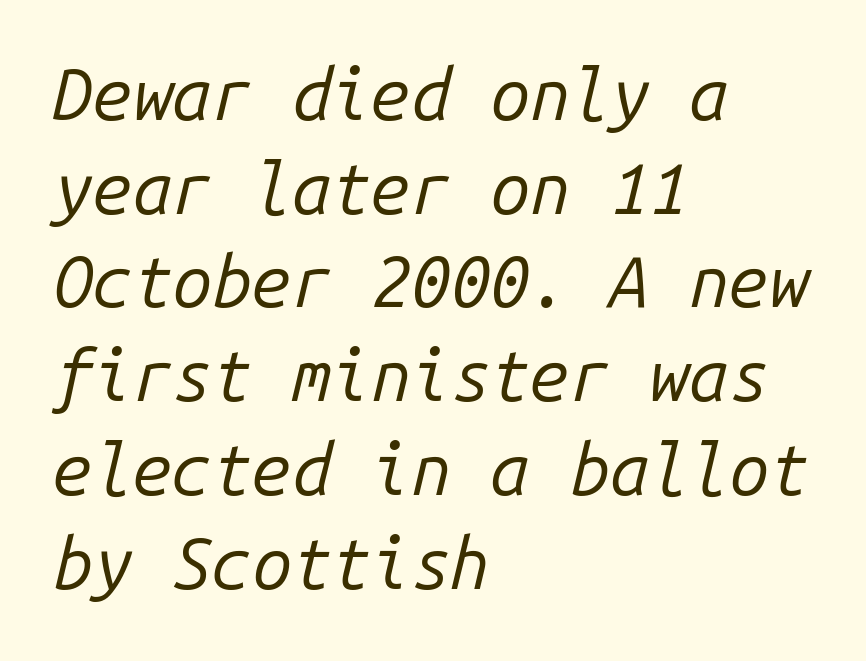
The face used here is rendered with its standard letterfit. Baseline-to-baseline distance is the conventional proportion of letter height. Underline: absent. Is the type slanted? Yes — the strokes lean at a clear angle. The lines are quadded left.
